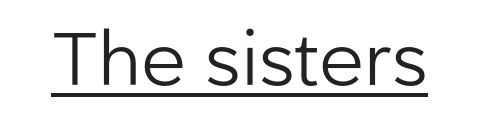
The image shows 74 px regular-weight sans-serif type, upright; set normal letter spacing, underlined; low stroke contrast and a medium x-height.
